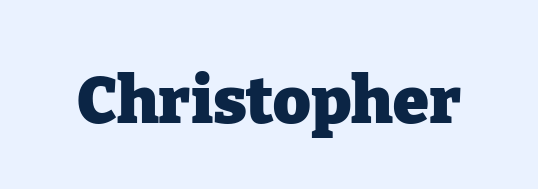
The image shows 65 px heavy serif type, upright; set normal letter spacing, not underlined; low stroke contrast and a medium x-height.
